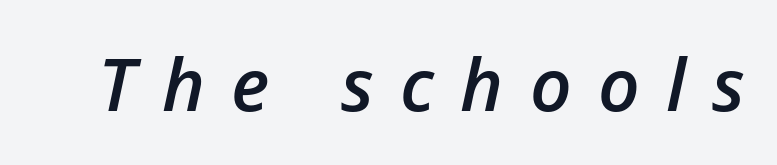
Q: Is the text bold? A: Semi-bold.
Q: Is the text italic (slanted)? A: Yes, it leans right by about 12 degrees.
Q: Is the text underlined? A: No.
Q: Is the spacing between letters normal or unusually wide? A: Unusually wide.
Q: Width (condensed, normal, or wide)? A: Normal.
Q: Stroke contrast? A: Low.
Q: x-height? A: Medium.
Q: Monospaced? A: No.
